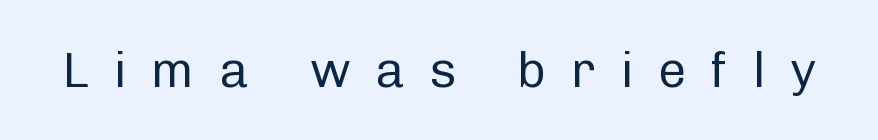
{"serif": "no", "italic": "no", "bold": "no", "weight": "regular", "width": "normal", "stroke_contrast": "low", "x_height": "medium", "monospaced": "no", "underline": "no", "letter_spacing": "wide", "letter_spacing_em": 0.49, "glyph_px": 50}
